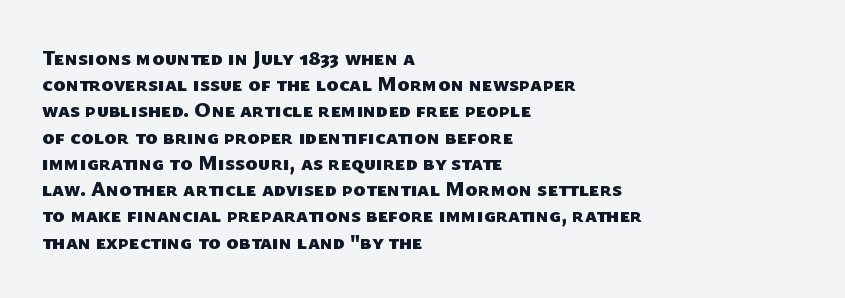
The image shows 21 px bold type; set left-aligned, normal line spacing (1.25x), normal letter spacing, not underlined.
